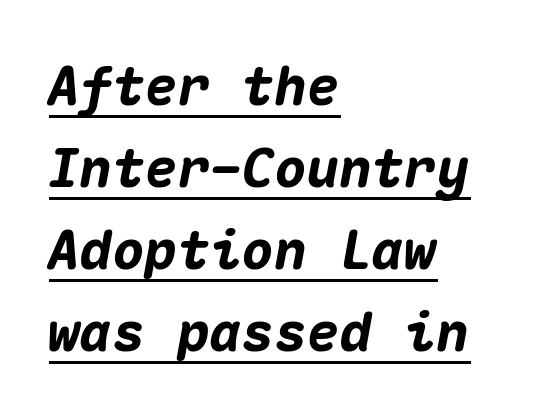
Q: Is the text bold? A: Yes.
Q: Is the text italic (slanted)? A: Yes, it leans right by about 10 degrees.
Q: Is the text underlined? A: Yes.
Q: How is the paragraph aligned? A: Left-aligned.
Q: Is the spacing between letters normal or unusually wide? A: Normal.
Q: Is the spacing between lines tight, normal or loose? A: Normal.
Q: Width (condensed, normal, or wide)? A: Normal.
Q: Stroke contrast? A: Medium.
Q: x-height? A: Medium.
Q: Monospaced? A: Yes.
